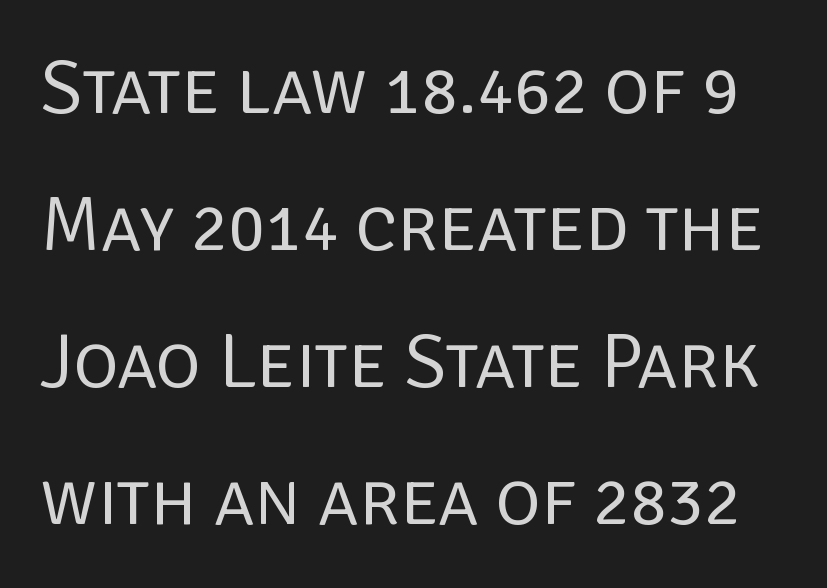
The passage shown is typed in a proportional face where columns would drift. Unlike italic type, these characters show no tilt at all. Stroke mass is kept to a normal reading level or below. The line texture is even and compact thanks to regular tracking. Any mark beneath the type? The region is blank. You can tell from the bare stems that sans-serif type was used.
